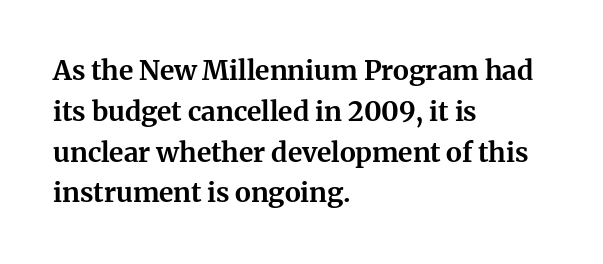
This is the regular roman posture of the typeface. Regarding leading, the lines here are spaced in the standard way. Heft: maximum for text — a bold. The specimen omits any rule beneath the text block's lines.
